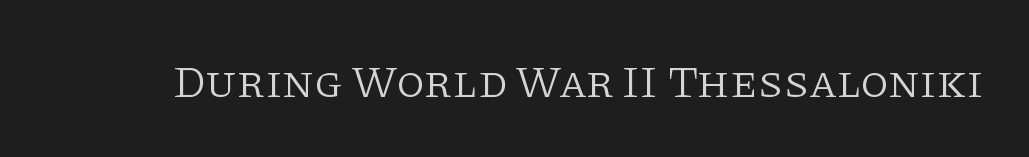
Q: Is the text bold? A: No.
Q: Is the text italic (slanted)? A: No, it is upright.
Q: Is the typeface a serif or a sans-serif typeface? A: Serif.
Q: Is the text underlined? A: No.
Q: Is the spacing between letters normal or unusually wide? A: Normal.
Q: Width (condensed, normal, or wide)? A: Normal.
Q: Stroke contrast? A: Low.
Q: x-height? A: Large.
Q: Monospaced? A: No.
